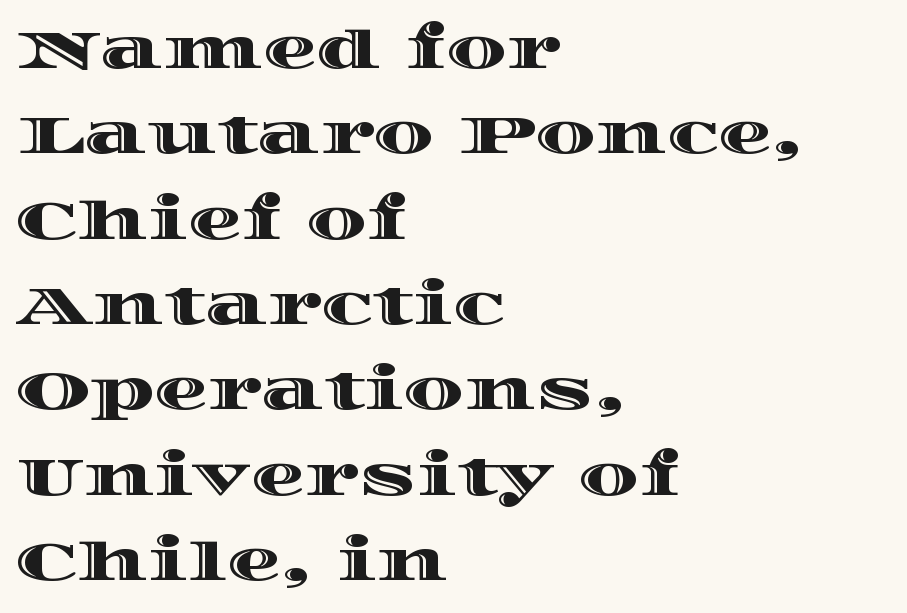
{"italic": "no", "width": "wide", "x_height": "large", "monospaced": "no", "underline": "no", "align": "left", "line_spacing": "normal", "line_spacing_ratio": 1.58, "letter_spacing": "normal", "letter_spacing_em": 0.0, "glyph_px": 54}
